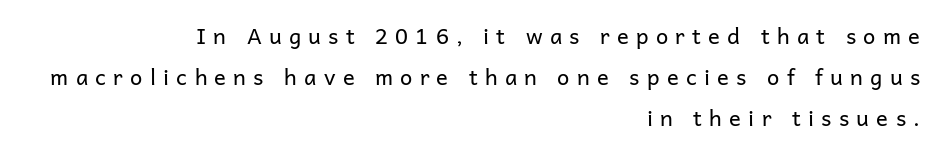
The image shows 22 px text type, upright; set right-aligned, line spacing 1.86x, unusually wide letter spacing (+0.33 em), not underlined.
